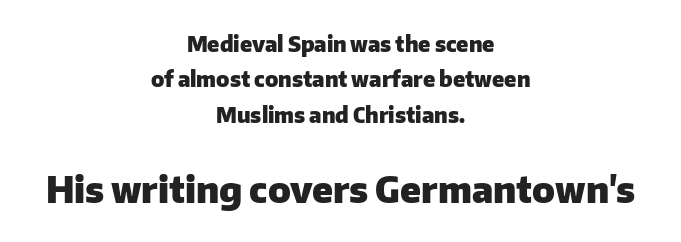
{"serif": "no", "italic": "no", "bold": "yes", "weight": "heavy", "width": "normal", "stroke_contrast": "low", "x_height": "medium", "monospaced": "no", "underline": "no", "align": "center", "line_spacing": "normal", "line_spacing_ratio": 1.69, "letter_spacing": "normal", "letter_spacing_em": 0.0, "larger_block": "second", "size_ratio": 1.71, "glyph_px": 36}
